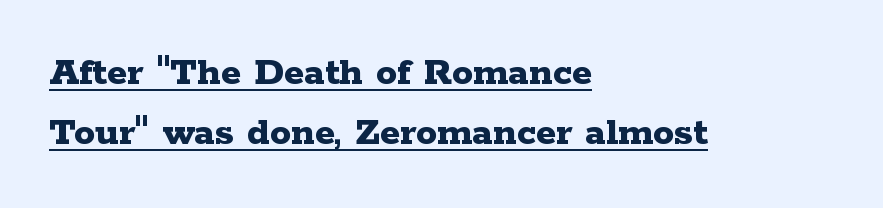
Q: Is the text bold? A: Yes.
Q: Is the text italic (slanted)? A: No, it is upright.
Q: Is the typeface a serif or a sans-serif typeface? A: Serif.
Q: Is the text underlined? A: Yes.
Q: How is the paragraph aligned? A: Left-aligned.
Q: Is the spacing between letters normal or unusually wide? A: Normal.
Q: Is the spacing between lines tight, normal or loose? A: Normal.
Q: Width (condensed, normal, or wide)? A: Wide.
Q: Stroke contrast? A: Low.
Q: x-height? A: Medium.
Q: Monospaced? A: No.
